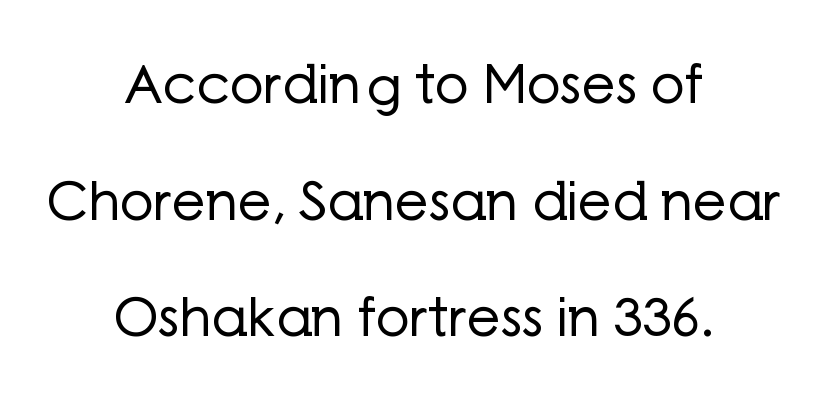
{"serif": "no", "italic": "no", "bold": "no", "weight": "regular", "width": "normal", "stroke_contrast": "low", "x_height": "medium", "monospaced": "no", "underline": "no", "align": "center", "line_spacing": "loose", "line_spacing_ratio": 2.2, "letter_spacing": "normal", "letter_spacing_em": 0.0, "glyph_px": 53}
